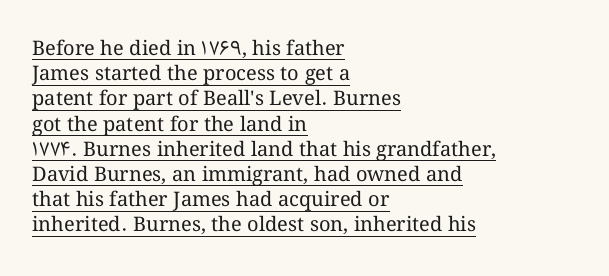
The image shows 20 px text type, upright; set left-aligned, normal line spacing (1.26x), normal letter spacing, underlined.
